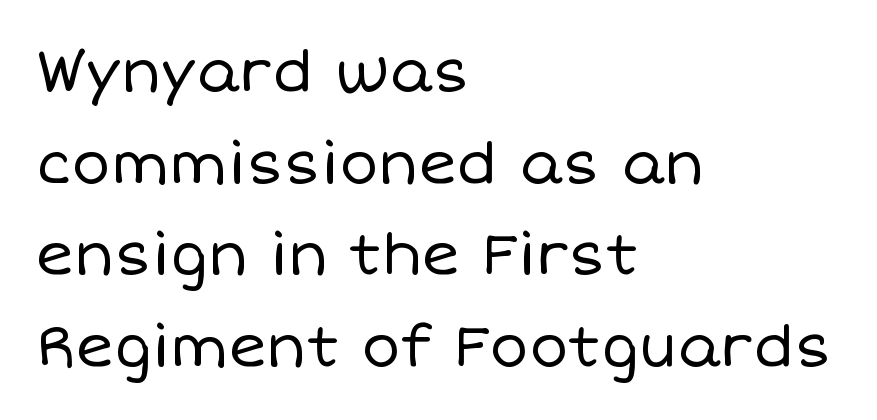
Notice how the passage keeps a crisp vertical edge on the left only. The letters stand upright; this is a roman face. Underlining? Definitely not there. Do the characters align in a grid? No, the font is proportional.
